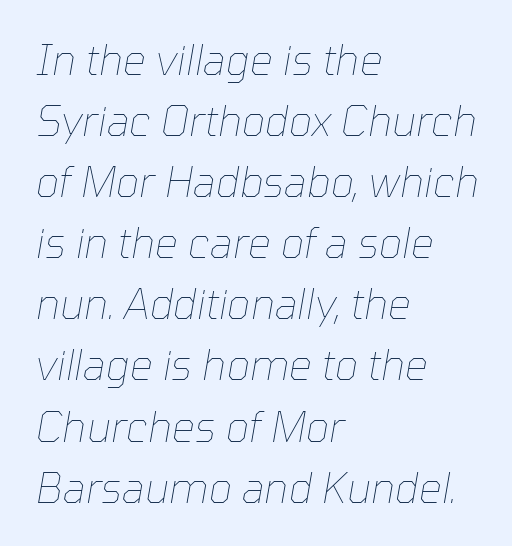
The image shows 41 px thin type, italic (leaning right); set left-aligned, normal line spacing (1.49x), normal letter spacing, not underlined; low stroke contrast and a medium x-height.
